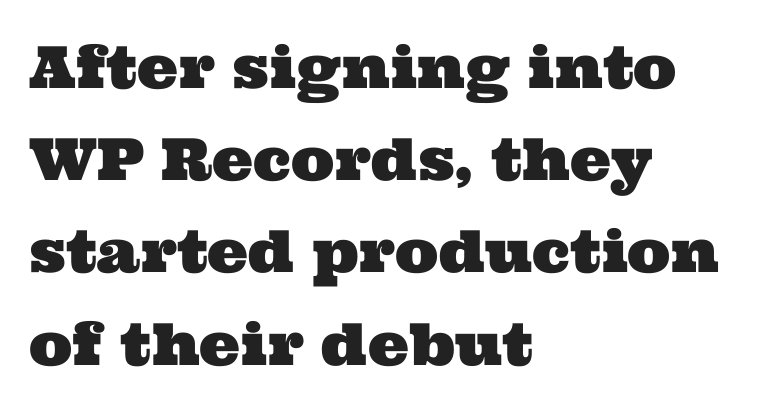
Q: Is the typeface a serif or a sans-serif typeface? A: Serif.
Q: Is the text underlined? A: No.
Q: How is the paragraph aligned? A: Left-aligned.
Q: Is the spacing between letters normal or unusually wide? A: Normal.
Q: Is the spacing between lines tight, normal or loose? A: Normal.
Q: Width (condensed, normal, or wide)? A: Wide.
Q: Stroke contrast? A: Medium.
Q: x-height? A: Medium.
Q: Monospaced? A: No.
